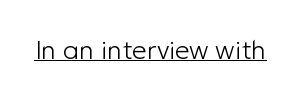
Short note: letters normally spaced. Is this a heavy cut? Hardly; it is regular or lighter. This sample uses an upright cut, with every glyph sitting square on the baseline. Is there an underline? Yes — a line sits under the letters.
